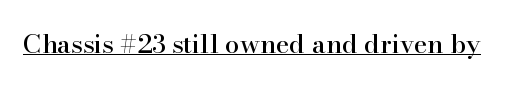
{"italic": "no", "underline": "yes", "letter_spacing": "normal", "letter_spacing_em": 0.0, "glyph_px": 26}
